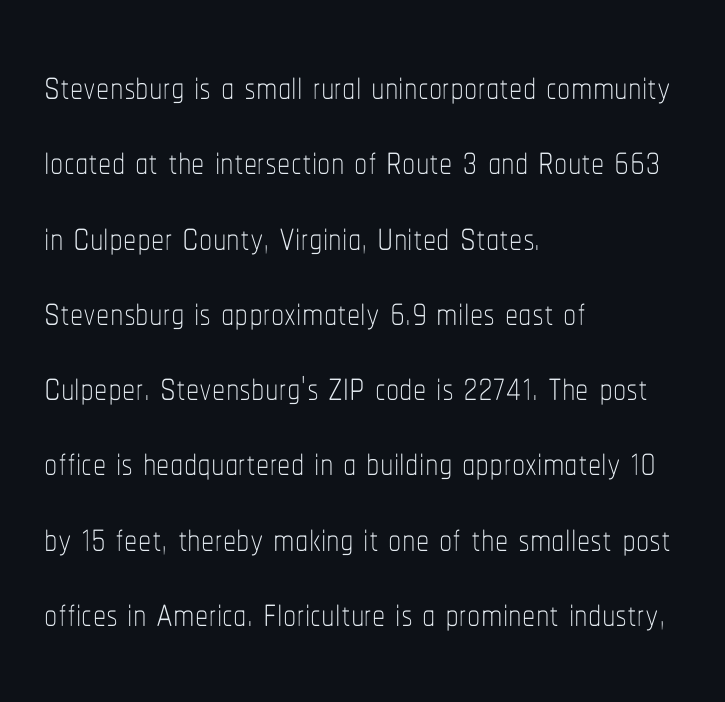
{"italic": "no", "bold": "no", "weight": "thin", "width": "condensed", "stroke_contrast": "low", "x_height": "medium", "monospaced": "no", "underline": "no", "align": "left", "line_spacing": "normal", "line_spacing_ratio": 1.42, "letter_spacing": "normal", "letter_spacing_em": 0.0, "glyph_px": 53}
